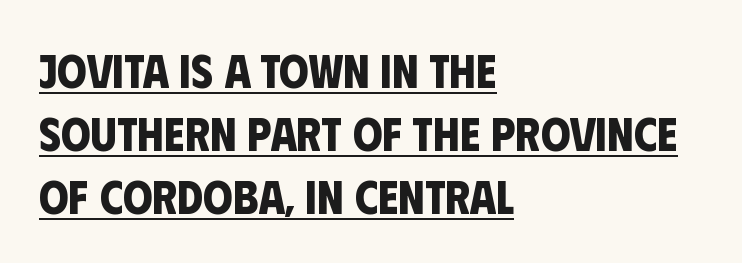
Q: Is the text bold? A: Yes.
Q: Is the typeface a serif or a sans-serif typeface? A: Sans-serif.
Q: Is the text underlined? A: Yes.
Q: How is the paragraph aligned? A: Left-aligned.
Q: Is the spacing between letters normal or unusually wide? A: Normal.
Q: Is the spacing between lines tight, normal or loose? A: Normal.
Q: Width (condensed, normal, or wide)? A: Condensed.
Q: Stroke contrast? A: Low.
Q: x-height? A: Large.
Q: Monospaced? A: No.
